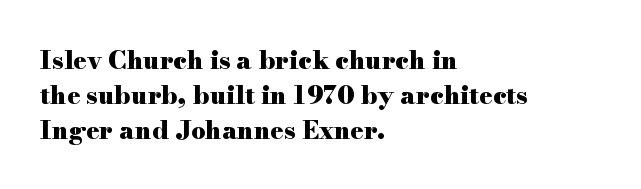
The image shows 25 px bold type, upright; set left-aligned, normal line spacing (1.4x), normal letter spacing, not underlined.
